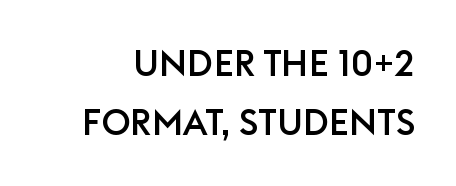
The lettering holds an erect, upright posture throughout. The passage shown is typed in a proportional face where columns would drift. Horizontal bands of white between lines are of average thickness. Each word holds together tightly as a unit, with standard inter-letter gaps. Type style note: lacks serifs. The specimen omits any rule beneath the text block's lines.
